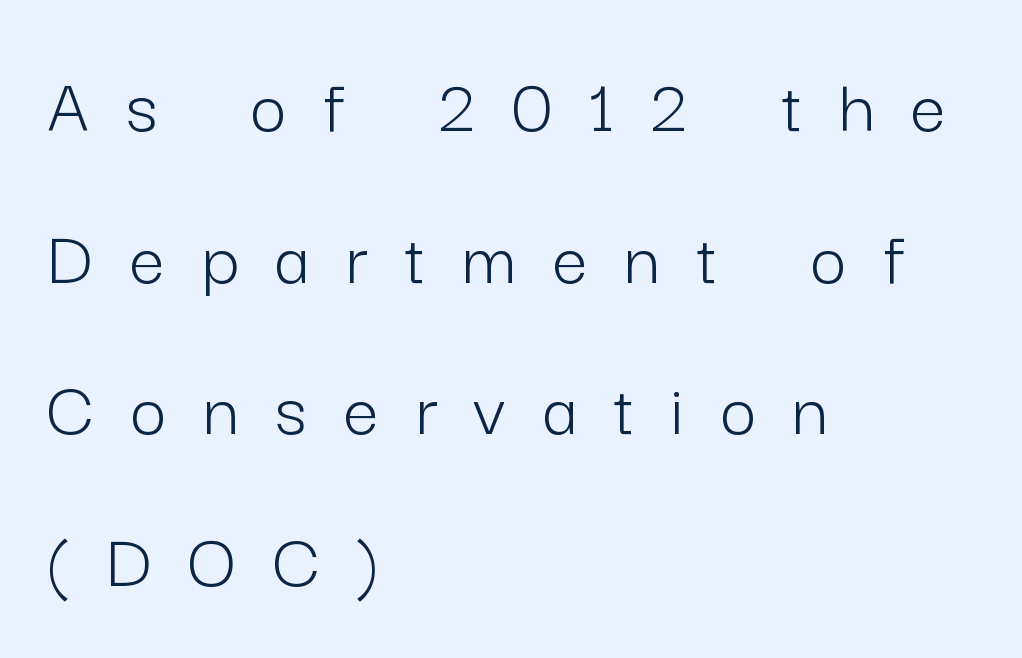
The image shows 79 px light sans-serif type, upright; set left-aligned, loose line spacing (1.92x), unusually wide letter spacing (+0.47 em), not underlined; low stroke contrast and a medium x-height.
